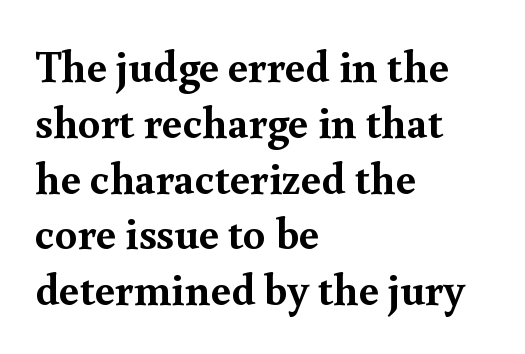
{"serif": "yes", "italic": "no", "bold": "yes", "weight": "semibold", "width": "normal", "x_height": "small", "monospaced": "no", "underline": "no", "align": "left", "line_spacing_ratio": 1.24, "letter_spacing": "normal", "letter_spacing_em": 0.0, "glyph_px": 45}
